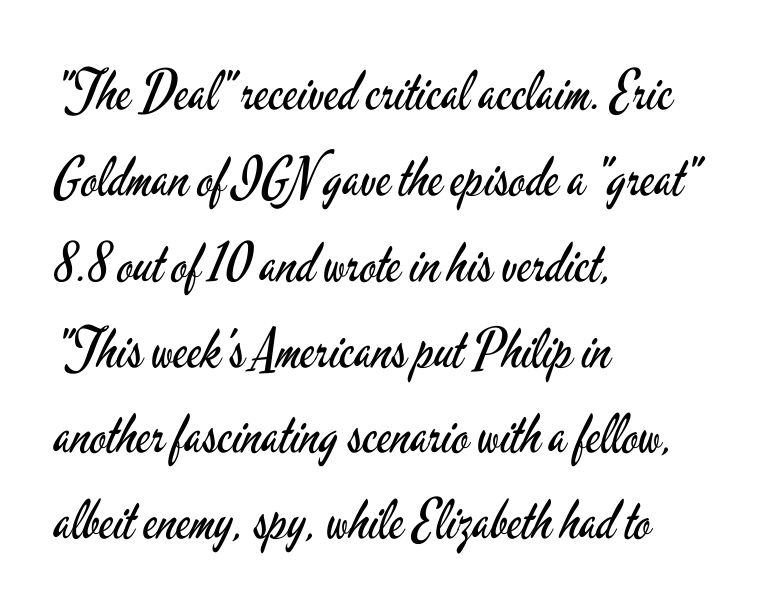
{"serif": "no", "bold": "no", "weight": "regular", "width": "condensed", "stroke_contrast": "low", "x_height": "small", "monospaced": "no", "underline": "no", "align": "left", "line_spacing": "normal", "line_spacing_ratio": 1.59, "letter_spacing": "normal", "letter_spacing_em": 0.0, "glyph_px": 54}
